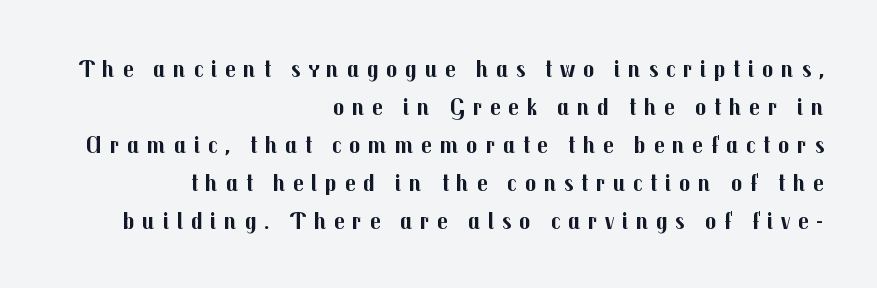
The image shows 24 px bold type, upright; set right-aligned, normal line spacing (1.58x), unusually wide letter spacing (+0.31 em), not underlined.
